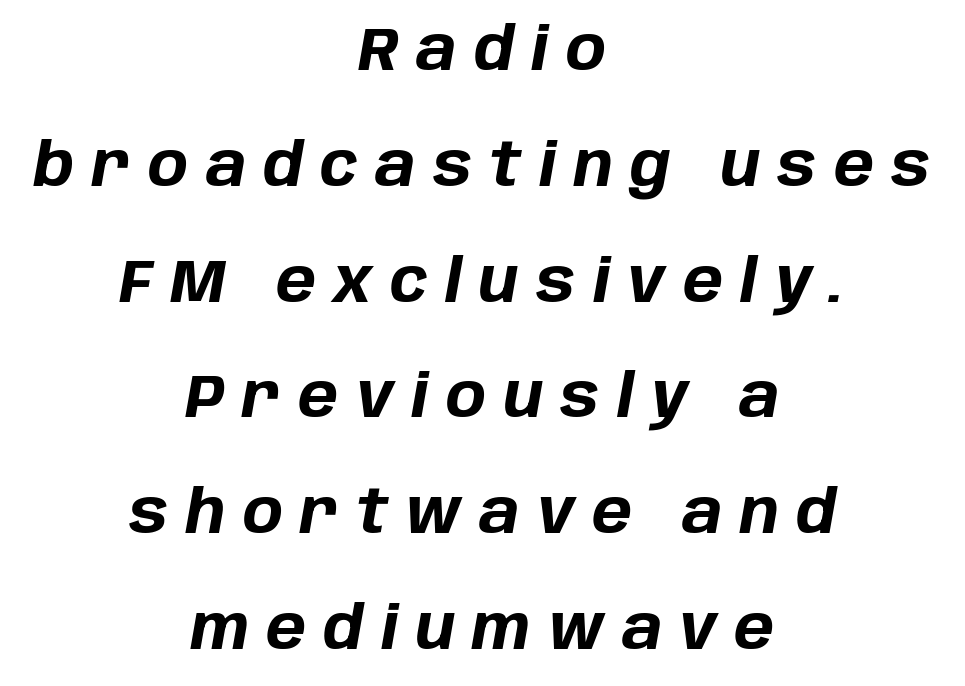
Q: Is the text bold? A: Yes.
Q: Is the text italic (slanted)? A: Yes, it leans right by about 10 degrees.
Q: Is the text underlined? A: No.
Q: How is the paragraph aligned? A: Centered.
Q: Is the spacing between letters normal or unusually wide? A: Unusually wide.
Q: Is the spacing between lines tight, normal or loose? A: Loose.
Q: Width (condensed, normal, or wide)? A: Normal.
Q: Stroke contrast? A: Low.
Q: x-height? A: Large.
Q: Monospaced? A: No.
